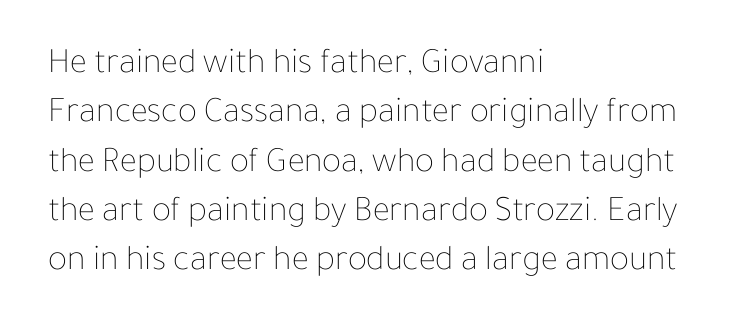
{"italic": "no", "bold": "no", "weight": "thin", "width": "normal", "stroke_contrast": "low", "x_height": "medium", "monospaced": "no", "underline": "no", "align": "left", "line_spacing": "normal", "line_spacing_ratio": 1.37, "letter_spacing": "normal", "letter_spacing_em": 0.0, "glyph_px": 36}
